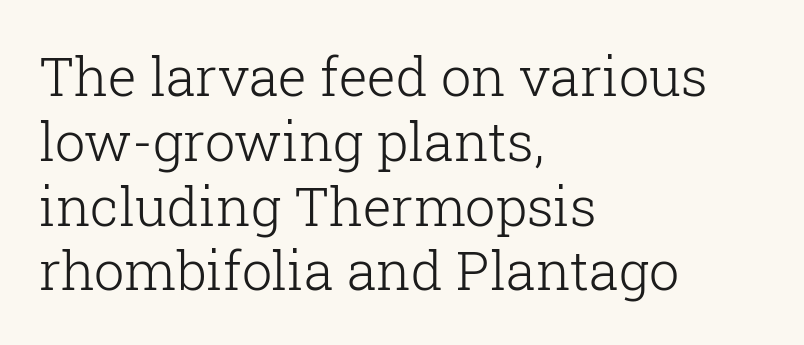
{"serif": "yes", "italic": "no", "bold": "no", "weight": "light", "width": "normal", "stroke_contrast": "low", "x_height": "medium", "monospaced": "no", "underline": "no", "align": "left", "line_spacing_ratio": 1.2, "letter_spacing": "normal", "letter_spacing_em": 0.0, "glyph_px": 54}
